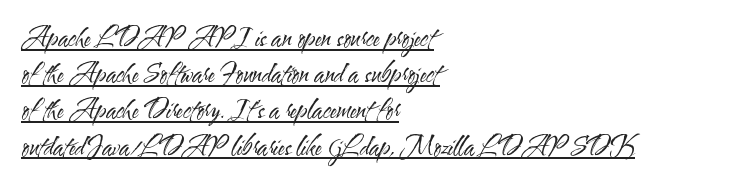
{"bold": "no", "underline": "yes", "align": "left", "line_spacing": "normal", "line_spacing_ratio": 1.45, "letter_spacing": "normal", "letter_spacing_em": 0.0, "glyph_px": 25}
